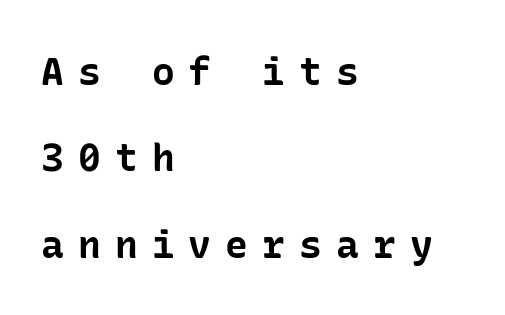
The image shows 38 px bold sans-serif type, upright; set left-aligned, loose line spacing (2.27x), unusually wide letter spacing (+0.37 em), not underlined; low stroke contrast and a medium x-height.
